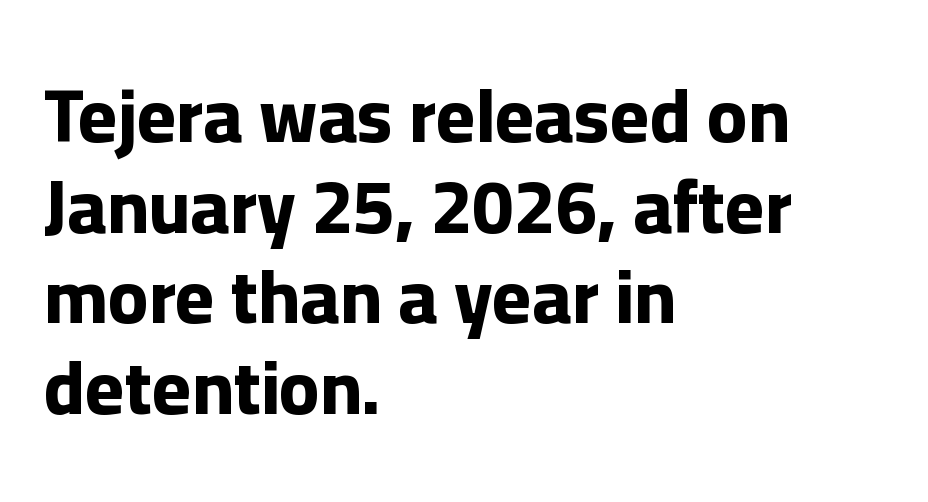
{"serif": "no", "italic": "no", "bold": "yes", "weight": "bold", "width": "normal", "stroke_contrast": "low", "x_height": "medium", "monospaced": "no", "underline": "no", "align": "left", "line_spacing_ratio": 1.21, "letter_spacing": "normal", "letter_spacing_em": 0.0, "glyph_px": 75}
